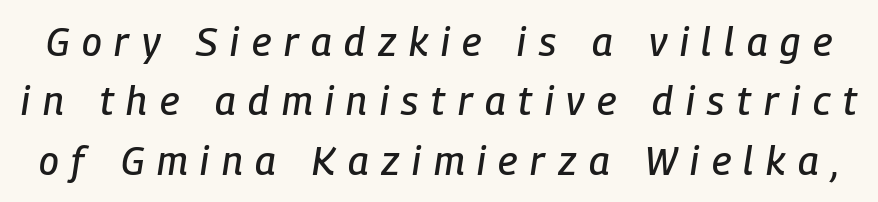
{"italic": "yes", "lean": "right", "slant_degrees": 9, "width": "condensed", "stroke_contrast": "low", "x_height": "medium", "monospaced": "no", "underline": "no", "line_spacing": "normal", "line_spacing_ratio": 1.52, "letter_spacing": "wide", "letter_spacing_em": 0.33, "glyph_px": 39}
